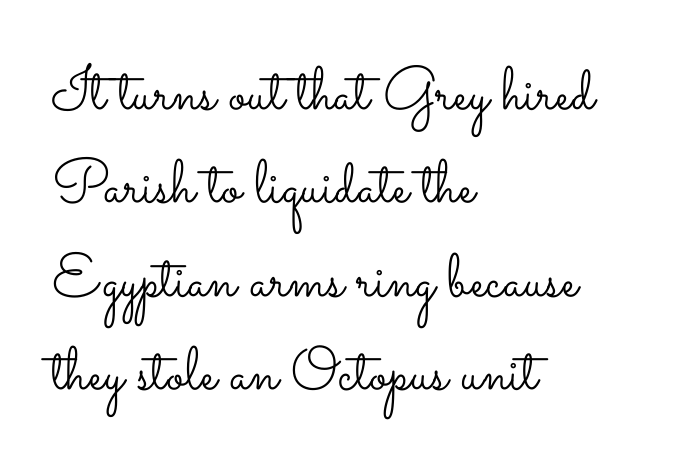
Q: Is the text bold? A: No.
Q: Is the text italic (slanted)? A: Yes.
Q: Is the text underlined? A: No.
Q: How is the paragraph aligned? A: Left-aligned.
Q: Is the spacing between letters normal or unusually wide? A: Normal.
Q: Is the spacing between lines tight, normal or loose? A: Normal.
Q: Width (condensed, normal, or wide)? A: Wide.
Q: Stroke contrast? A: Low.
Q: x-height? A: Small.
Q: Monospaced? A: No.
